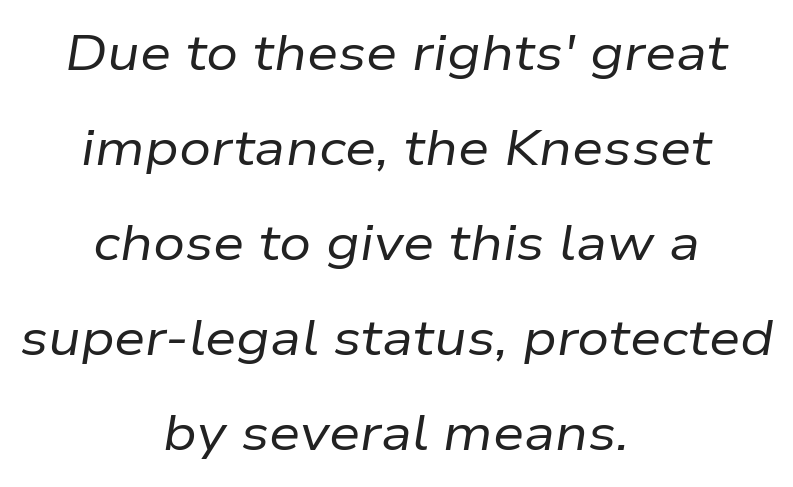
{"italic": "yes", "lean": "right", "slant_degrees": 9, "bold": "no", "weight": "regular", "width": "normal", "stroke_contrast": "low", "x_height": "medium", "monospaced": "no", "underline": "no", "align": "center", "line_spacing": "loose", "line_spacing_ratio": 1.9, "letter_spacing": "normal", "letter_spacing_em": 0.0, "glyph_px": 50}
